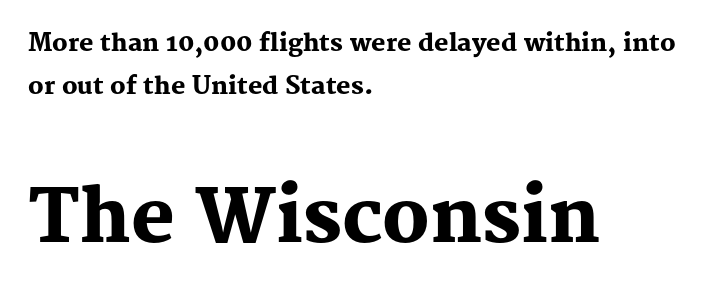
The image shows 73 px heavy serif type, upright; set left-aligned, line spacing 1.81x, normal letter spacing, not underlined; the second (bottom) block is 3.04x larger; medium stroke contrast and a medium x-height.
